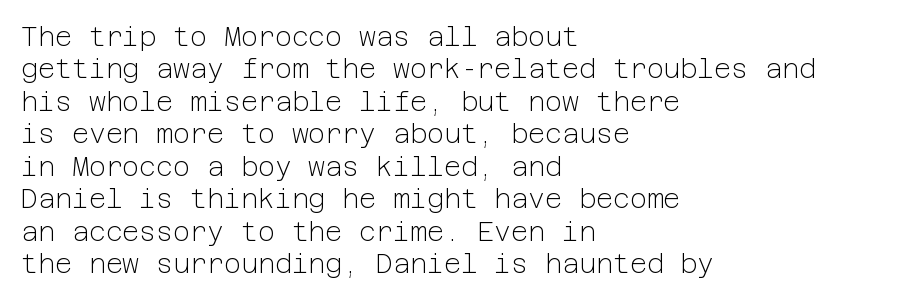
{"italic": "no", "bold": "no", "underline": "no", "align": "left", "line_spacing": "normal", "line_spacing_ratio": 1.25, "letter_spacing": "normal", "letter_spacing_em": 0.0, "glyph_px": 26}
